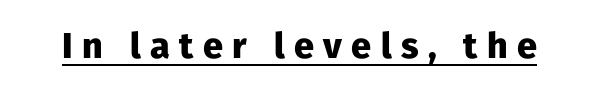
Q: Is the text bold? A: Yes.
Q: Is the text italic (slanted)? A: No, it is upright.
Q: Is the typeface a serif or a sans-serif typeface? A: Sans-serif.
Q: Is the text underlined? A: Yes.
Q: Is the spacing between letters normal or unusually wide? A: Unusually wide.
Q: Width (condensed, normal, or wide)? A: Normal.
Q: Stroke contrast? A: Low.
Q: x-height? A: Medium.
Q: Monospaced? A: No.
